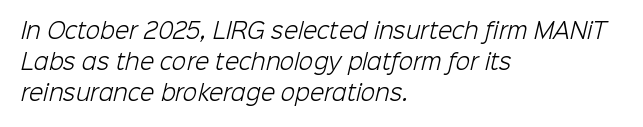
The paragraph shown leans on its left margin. Short note: letters normally spaced. A bare baseline throughout the passage. Is there much room between lines? A standard amount, neither cramped nor airy. Think standard paragraph weight, or any step lighter than that.
